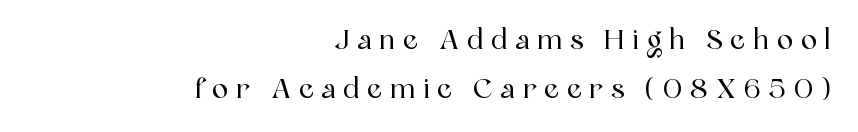
Notice how the stems are strictly vertical — no italics here. Type without underlining. What stands out about the letter spacing? Its width — letters are far apart. The setting favours the right margin, as signatures and pull-quotes sometimes do.
